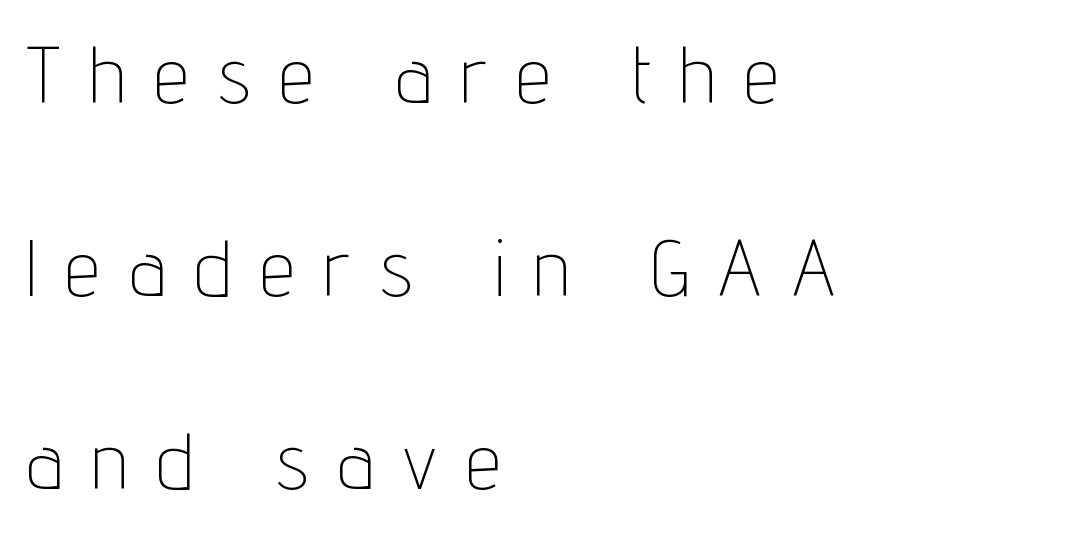
Q: Is the text bold? A: No.
Q: Is the text italic (slanted)? A: No, it is upright.
Q: Is the typeface a serif or a sans-serif typeface? A: Sans-serif.
Q: Is the text underlined? A: No.
Q: How is the paragraph aligned? A: Left-aligned.
Q: Is the spacing between letters normal or unusually wide? A: Unusually wide.
Q: Is the spacing between lines tight, normal or loose? A: Loose.
Q: Width (condensed, normal, or wide)? A: Condensed.
Q: Stroke contrast? A: Low.
Q: x-height? A: Medium.
Q: Monospaced? A: No.
